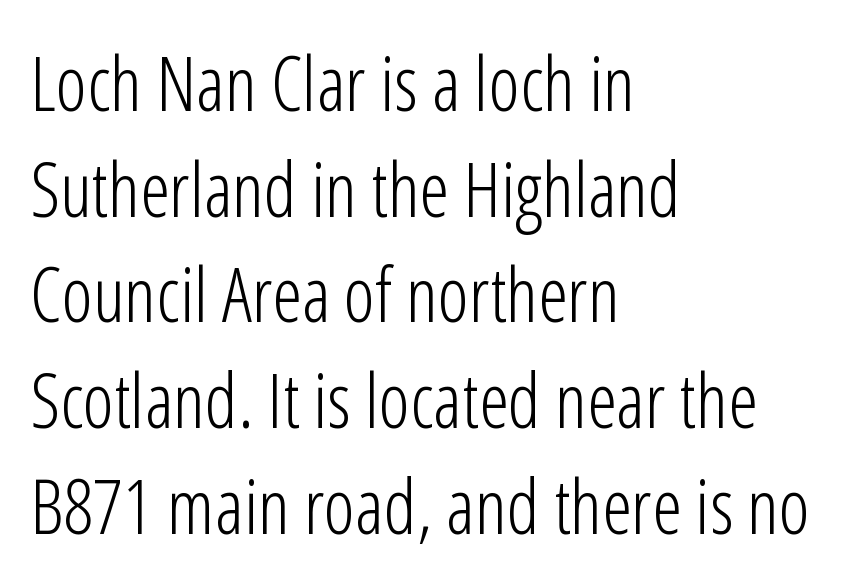
The image shows 75 px light, condensed sans-serif type, upright; set left-aligned, normal line spacing (1.41x), normal letter spacing, not underlined; low stroke contrast and a medium x-height.
